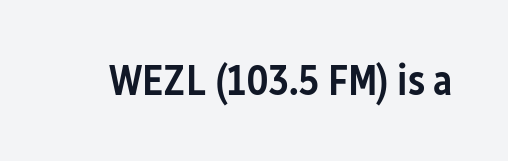
The image shows 42 px semibold, condensed sans-serif type, upright; set normal letter spacing, not underlined; low stroke contrast and a medium x-height.
